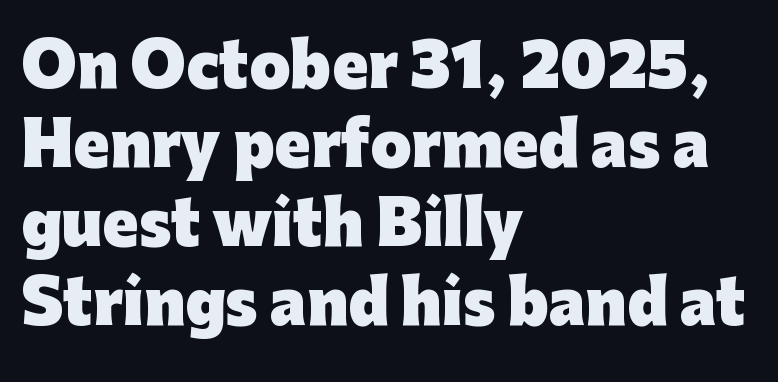
Here the glyphs are tracked normally, forming tight word shapes. Which margin do the lines hug? The left one — the right edge is uneven. When letters stand straight like this, we call the style roman or upright. The letters advance in unequal steps, a hallmark of proportional type. Weight: bold.
